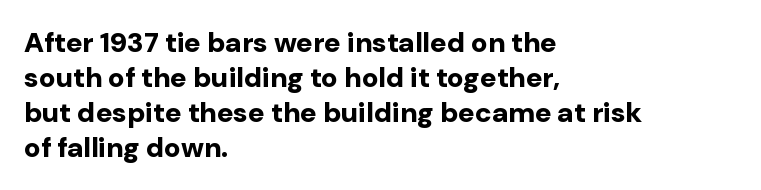
Every character sits straight up, as roman type does. Look at the stroke-to-counter ratio: heavy, a bold. Honestly, the letter spacing is just normal — you wouldn't notice it. How would I describe the line gaps? Plain and ordinary.
